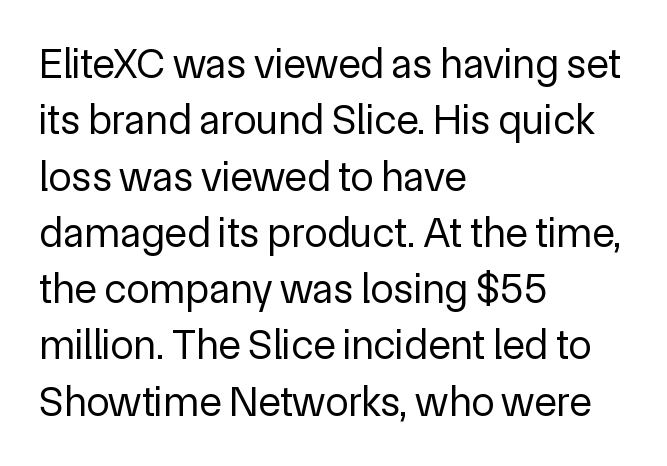
The image shows 42 px regular-weight sans-serif type, upright; set left-aligned, normal line spacing (1.34x), normal letter spacing, not underlined; a medium x-height.
